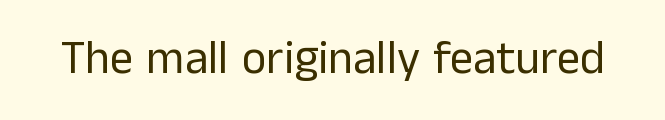
The image shows 47 px regular-weight sans-serif type, upright; set normal letter spacing, not underlined; low stroke contrast and a medium x-height.
